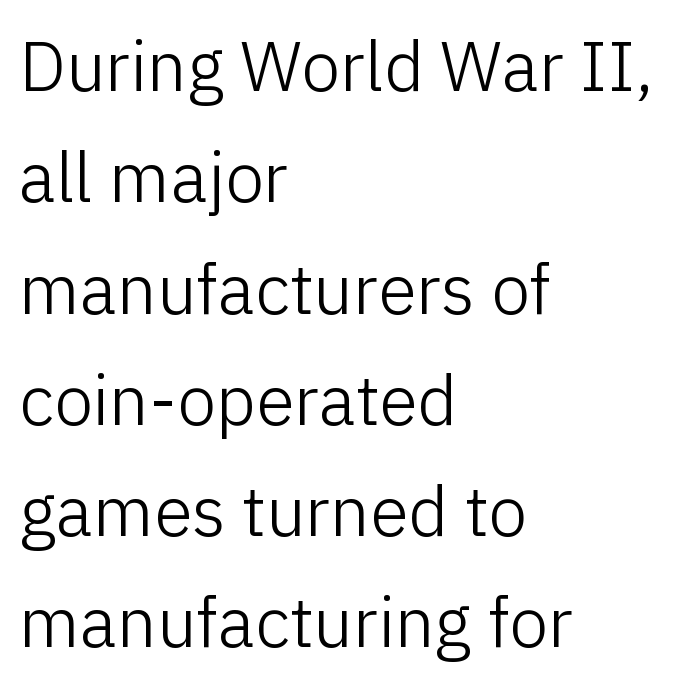
The image shows 70 px light sans-serif type, upright; set left-aligned, normal line spacing (1.59x), normal letter spacing, not underlined; low stroke contrast and a medium x-height.
